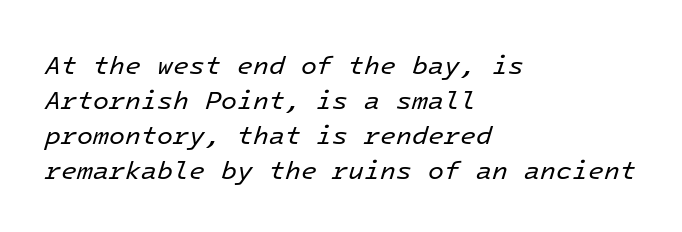
The text carries the slant typical of an italic or oblique font. Letters rest on an invisible, unmarked baseline. Here the glyphs are tracked normally, forming tight word shapes. Leading: standard. Heaviness? Minimal to ordinary, like unemphasized prose.
